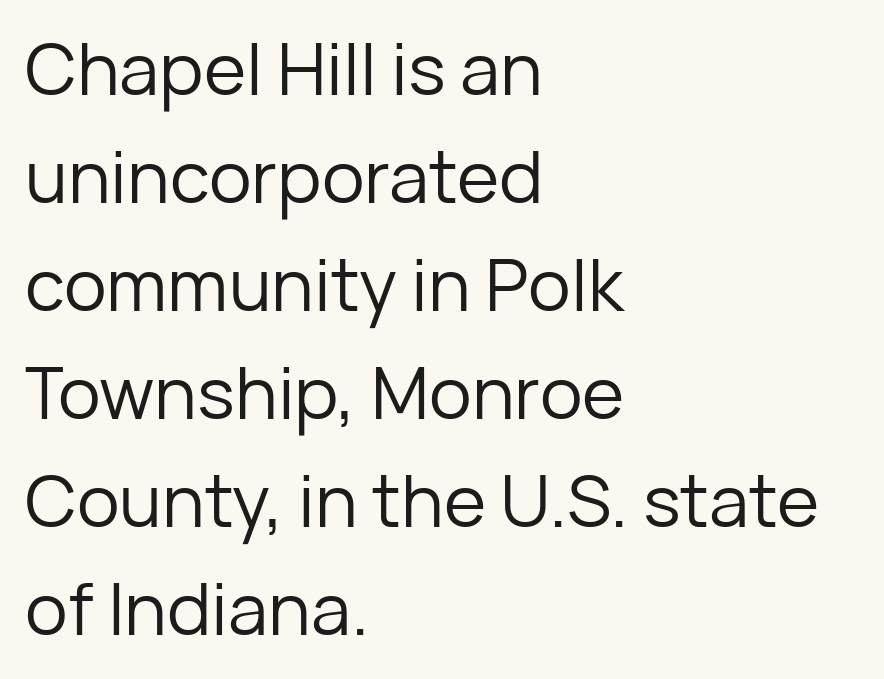
The image shows 72 px regular-weight sans-serif type, upright; set left-aligned, normal line spacing (1.5x), normal letter spacing, not underlined; low stroke contrast and a medium x-height.
